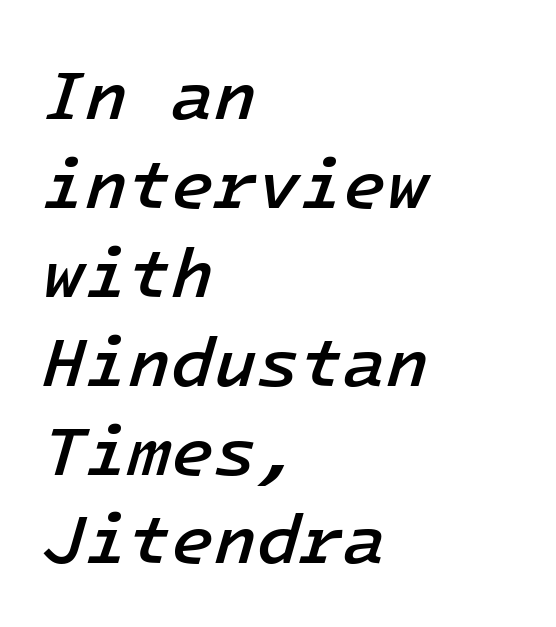
Q: Is the text bold? A: Semi-bold.
Q: Is the text italic (slanted)? A: Yes, it leans right by about 16 degrees.
Q: Is the text underlined? A: No.
Q: How is the paragraph aligned? A: Left-aligned.
Q: Is the spacing between letters normal or unusually wide? A: Normal.
Q: Is the spacing between lines tight, normal or loose? A: Normal.
Q: Width (condensed, normal, or wide)? A: Normal.
Q: Stroke contrast? A: Low.
Q: x-height? A: Medium.
Q: Monospaced? A: Yes.
